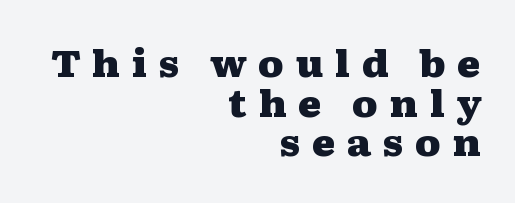
These lines have a slow, spaced-out rhythm from letter to letter. The glyphs in this specimen are seriffed. Interline gaps are noticeably narrow in this sample. Anything drawn beneath the words? Only blank space.
